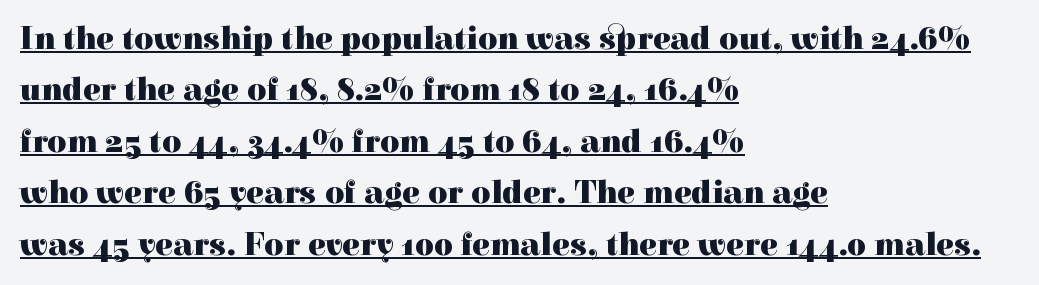
This sample has the flowing, uneven cadence of proportional lettering. The face used here appears with an underline applied. The rendering anchors every line to the left-hand side. This sample uses a serif face.
